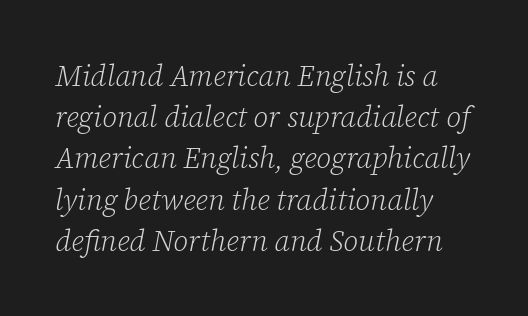
Looking at the ascenders, they clearly lean. The rows are spaced the way most documents space them. The passage shown is not bold in any degree. Letterform terminals end in serifs throughout the passage. Between one letter and the next there's only the usual sliver of space.
